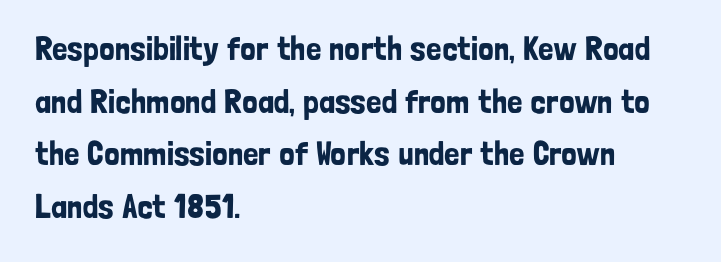
The image shows 34 px condensed sans-serif type, upright; set left-aligned, normal line spacing (1.55x), normal letter spacing, not underlined; low stroke contrast and a medium x-height.
